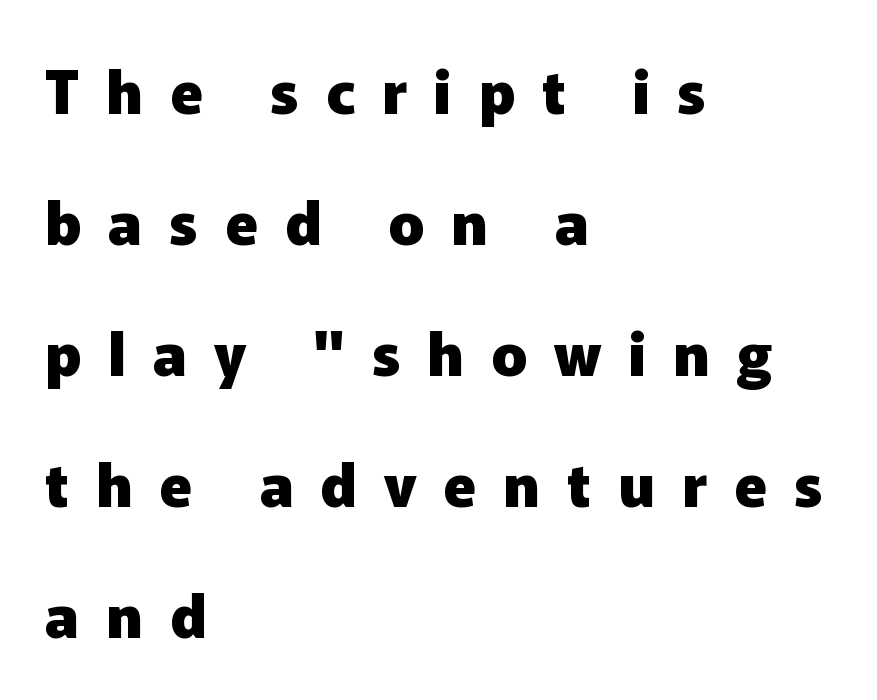
{"serif": "no", "italic": "no", "bold": "yes", "weight": "heavy", "width": "normal", "stroke_contrast": "low", "x_height": "medium", "monospaced": "no", "underline": "no", "align": "left", "line_spacing": "loose", "line_spacing_ratio": 2.22, "letter_spacing": "wide", "letter_spacing_em": 0.46, "glyph_px": 59}
